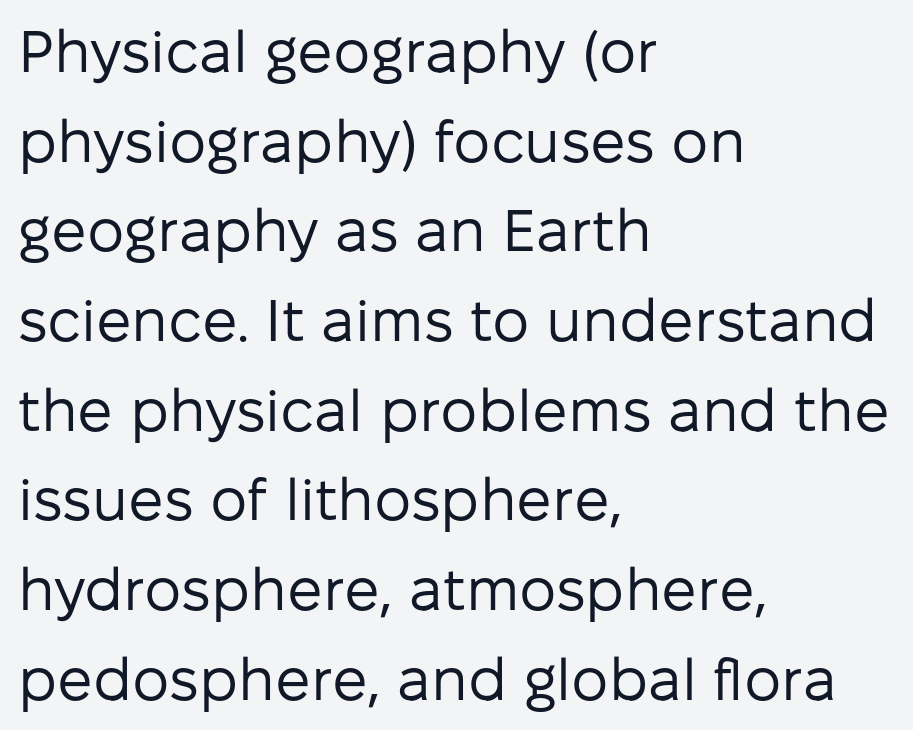
Unlike a traditional serif, this face leaves its strokes unadorned. Reading down the block, your eye returns to a fixed left position each line. Think of a printed novel: that variable character pitch is what you see here. Glance below the letters and you will spot only blank space. The font is comparable to plain body text, perhaps lighter.
